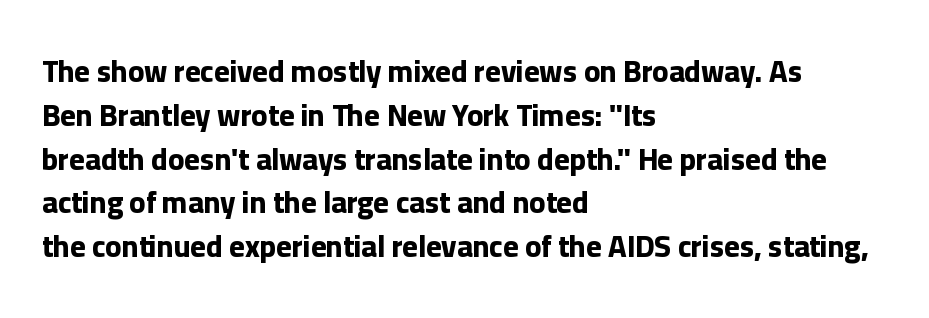
Baseline-to-baseline distance is the conventional proportion of letter height. Unlike italic type, these characters show no tilt at all. Just letters on the line, the space beneath them empty. Think of a printed novel: that variable character pitch is what you see here.
